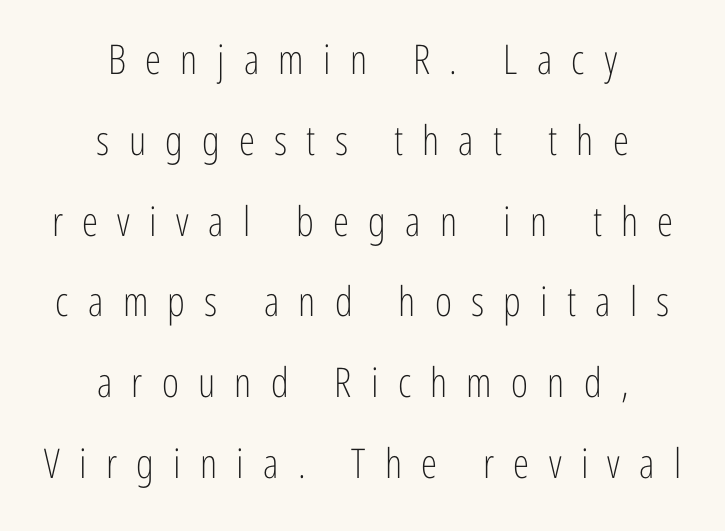
What's the leading like? Stretched, with rows far apart. Horizontally, the lines are justified to the midpoint only. A typesetter would label this face a sans. Character widths vary here, with narrow letters taking less room than wide ones.
